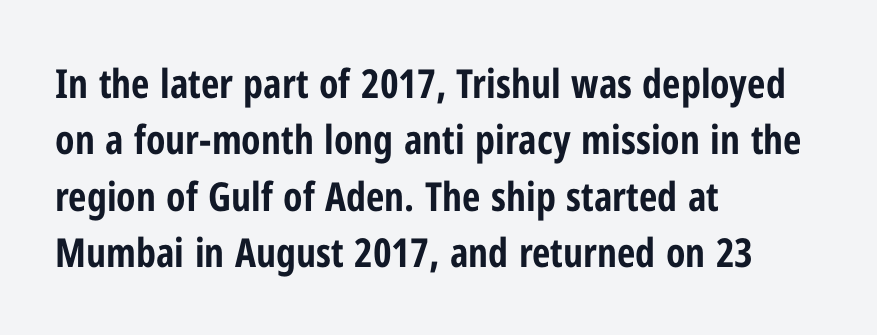
The image shows 40 px bold, condensed sans-serif type, upright; set left-aligned, normal line spacing (1.41x), normal letter spacing, not underlined; low stroke contrast and a medium x-height.
